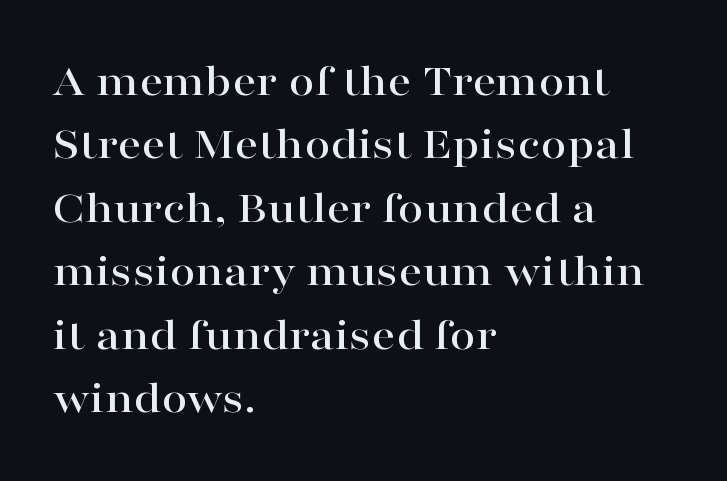
The image shows 47 px wide serif type, upright; set left-aligned, normal line spacing (1.35x), normal letter spacing, not underlined; high stroke contrast and a medium x-height.
